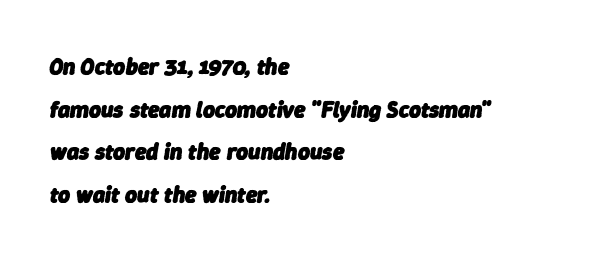
Q: Is the text bold? A: Yes.
Q: Is the text italic (slanted)? A: Yes, it leans right by about 9 degrees.
Q: Is the text underlined? A: No.
Q: How is the paragraph aligned? A: Left-aligned.
Q: Is the spacing between letters normal or unusually wide? A: Normal.
